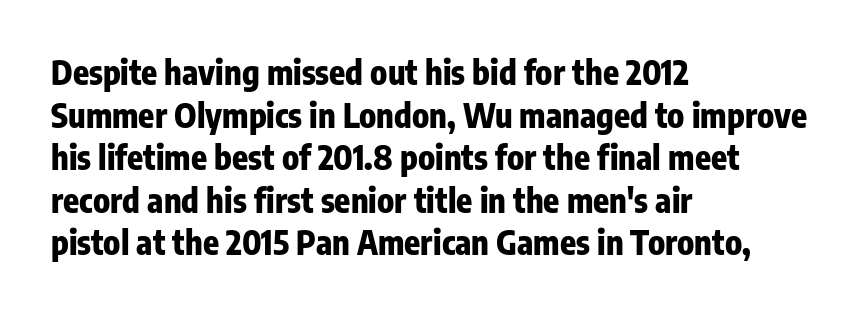
Q: Is the text bold? A: Yes.
Q: Is the text italic (slanted)? A: No, it is upright.
Q: Is the typeface a serif or a sans-serif typeface? A: Sans-serif.
Q: Is the text underlined? A: No.
Q: How is the paragraph aligned? A: Left-aligned.
Q: Is the spacing between letters normal or unusually wide? A: Normal.
Q: Is the spacing between lines tight, normal or loose? A: Normal.
Q: Width (condensed, normal, or wide)? A: Condensed.
Q: Stroke contrast? A: Low.
Q: x-height? A: Medium.
Q: Monospaced? A: No.
